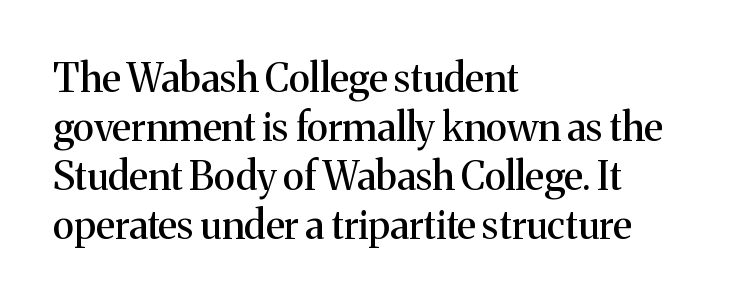
Q: Is the text italic (slanted)? A: No, it is upright.
Q: Is the typeface a serif or a sans-serif typeface? A: Serif.
Q: Is the text underlined? A: No.
Q: How is the paragraph aligned? A: Left-aligned.
Q: Is the spacing between letters normal or unusually wide? A: Normal.
Q: Is the spacing between lines tight, normal or loose? A: Normal.
Q: Width (condensed, normal, or wide)? A: Normal.
Q: Stroke contrast? A: Medium.
Q: x-height? A: Medium.
Q: Monospaced? A: No.
